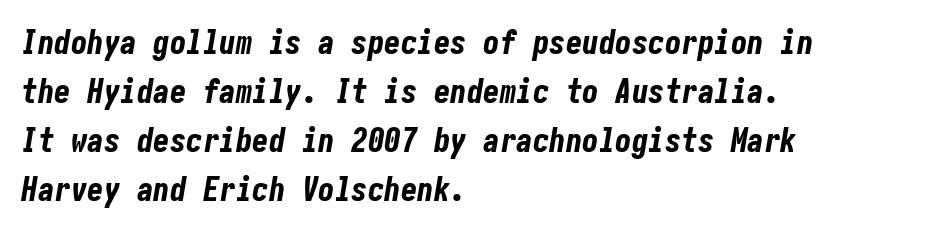
The image shows 33 px bold, condensed type, italic (leaning right); set left-aligned, normal line spacing (1.48x), normal letter spacing, not underlined; low stroke contrast and a medium x-height.
